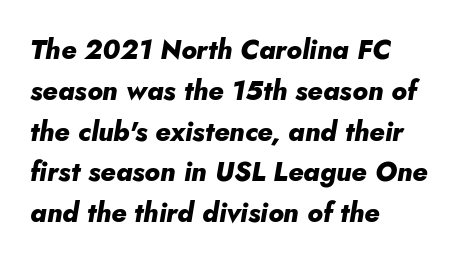
{"italic": "yes", "lean": "right", "slant_degrees": 10, "bold": "yes", "underline": "no", "align": "left", "line_spacing": "normal", "line_spacing_ratio": 1.51, "letter_spacing": "normal", "letter_spacing_em": 0.0, "glyph_px": 27}
